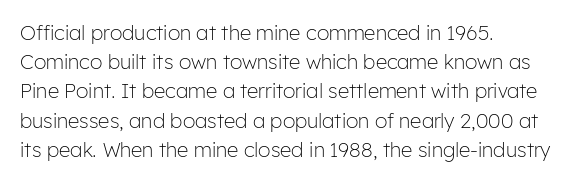
The image shows 20 px text type, upright; set left-aligned, normal line spacing (1.46x), normal letter spacing, not underlined.
